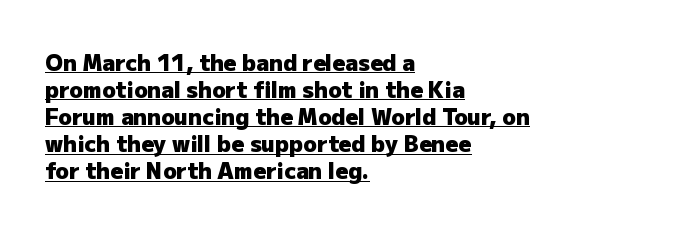
{"italic": "no", "bold": "yes", "underline": "yes", "align": "left", "line_spacing_ratio": 1.23, "letter_spacing": "normal", "letter_spacing_em": 0.0, "glyph_px": 22}
